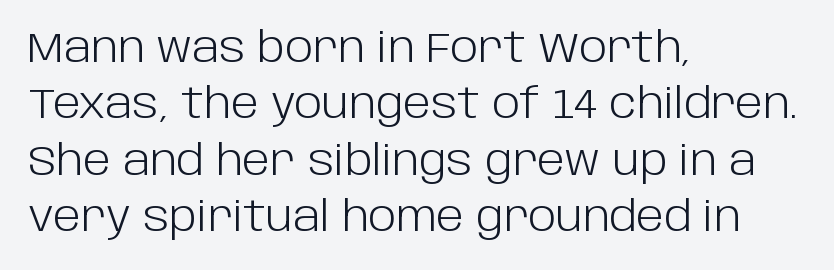
The image shows 42 px light sans-serif type, upright; set left-aligned, normal line spacing (1.34x), normal letter spacing, not underlined; low stroke contrast and a large x-height.
